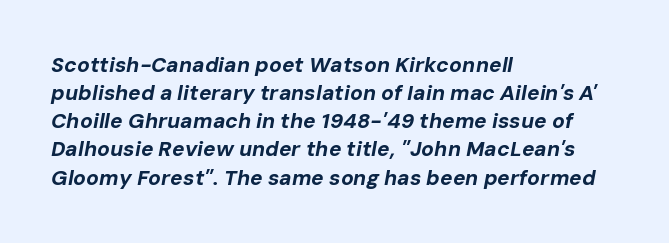
The image shows 21 px bold type, italic (leaning right); set left-aligned, normal line spacing (1.34x), normal letter spacing, not underlined.
